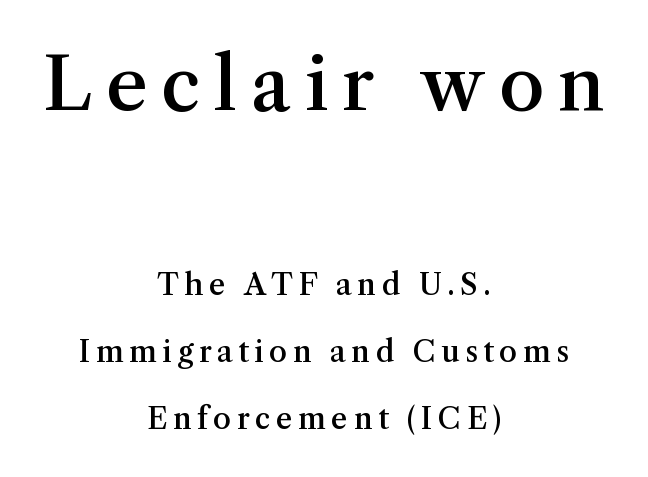
{"serif": "yes", "italic": "no", "bold": "semi", "weight": "semibold", "width": "normal", "stroke_contrast": "medium", "x_height": "medium", "monospaced": "no", "underline": "no", "align": "center", "line_spacing": "loose", "line_spacing_ratio": 2.31, "larger_block": "first", "size_ratio": 2.52, "glyph_px": 73}
